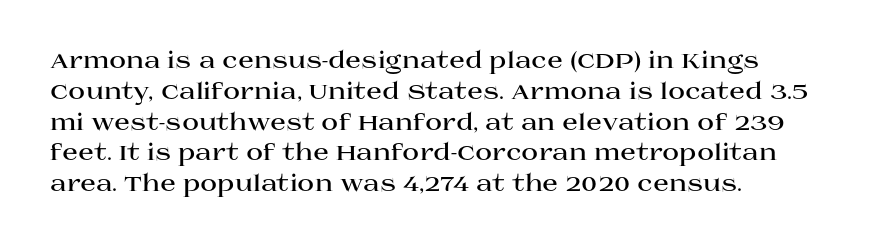
It's the straight-up-and-down kind of type. Descender tails drop into unmarked territory. Weight check: bold — yes, fully. Line beginnings align vertically; line endings do not.
